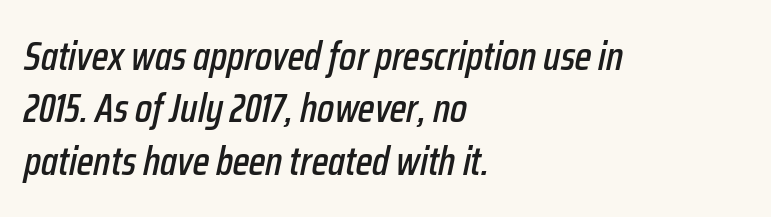
Looks like regular typesetting: each glyph gets only the width it needs. You could call the tracking neutral — neither tight nor loose. In terms of leading, this rendering sits right in the middle. The font's italic variant was chosen for this text. Caption: multi-line text, flush left, ragged right. Descenders hang freely into open space.
